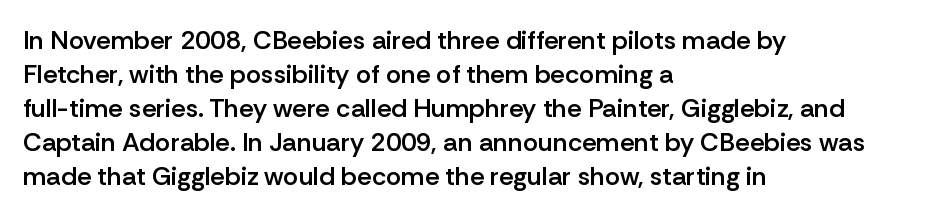
The image shows 26 px text type, upright; set left-aligned, normal line spacing (1.31x), normal letter spacing, not underlined.
